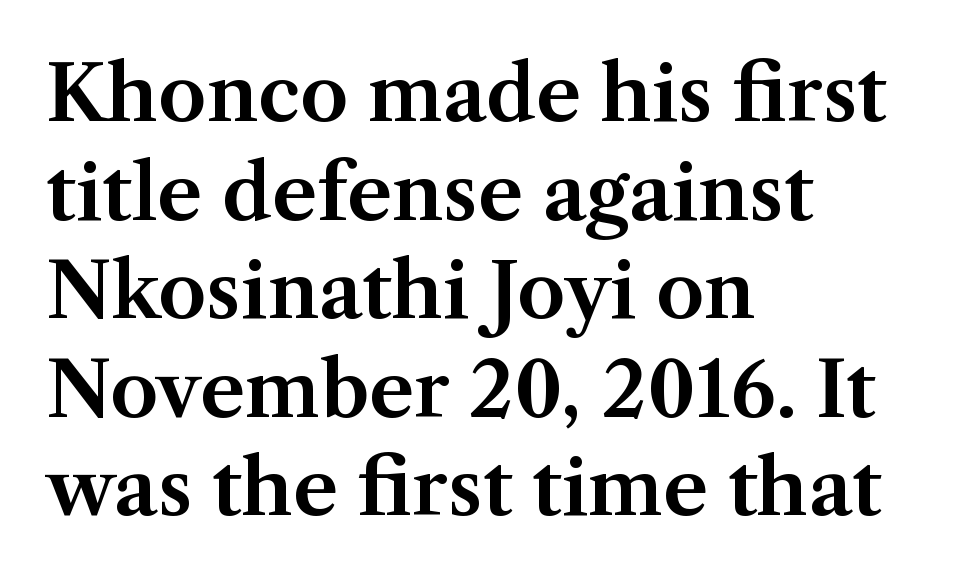
{"serif": "yes", "italic": "no", "width": "normal", "stroke_contrast": "medium", "x_height": "medium", "monospaced": "no", "underline": "no", "align": "left", "line_spacing": "normal", "line_spacing_ratio": 1.28, "letter_spacing": "normal", "letter_spacing_em": 0.0, "glyph_px": 77}
